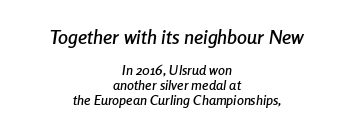
Q: Is the text italic (slanted)? A: Yes, it leans right by about 8 degrees.
Q: Is the text underlined? A: No.
Q: How is the paragraph aligned? A: Centered.
Q: Is the spacing between letters normal or unusually wide? A: Normal.
Q: Is the spacing between lines tight, normal or loose? A: Tight.
Q: Which block of text is set in a larger size, the first (top) or the second (bottom)? A: The first (top) one.
